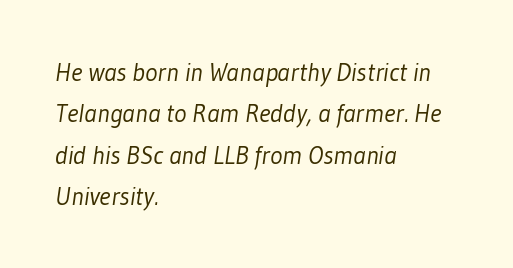
{"bold": "no", "underline": "no", "align": "left", "line_spacing": "normal", "line_spacing_ratio": 1.59, "letter_spacing": "normal", "letter_spacing_em": 0.0, "glyph_px": 26}
